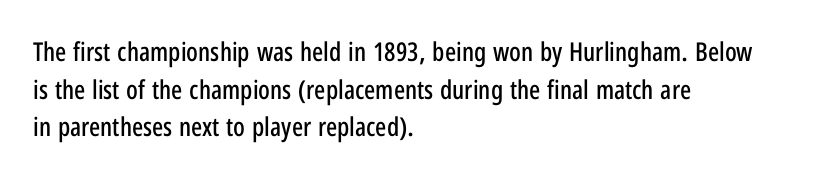
The image shows 26 px text type, upright; set left-aligned, normal line spacing (1.45x), normal letter spacing, not underlined.
